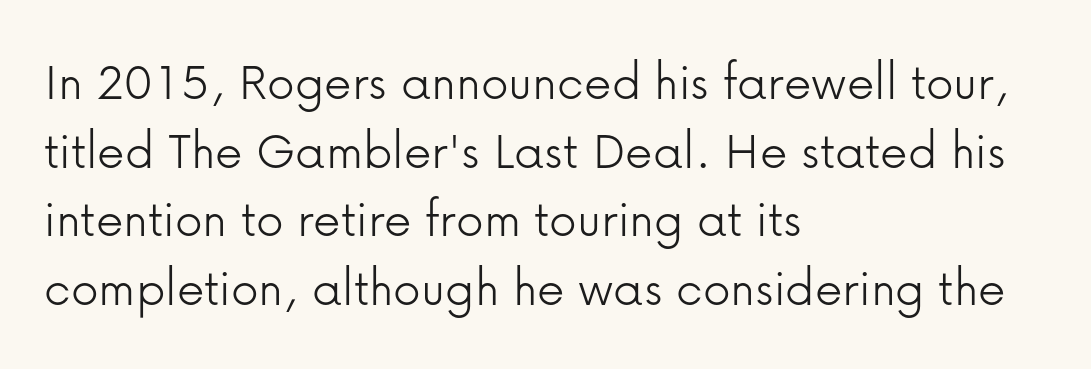
Q: Is the text bold? A: No.
Q: Is the text italic (slanted)? A: No, it is upright.
Q: Is the typeface a serif or a sans-serif typeface? A: Sans-serif.
Q: Is the text underlined? A: No.
Q: How is the paragraph aligned? A: Left-aligned.
Q: Is the spacing between letters normal or unusually wide? A: Normal.
Q: Is the spacing between lines tight, normal or loose? A: Normal.
Q: Width (condensed, normal, or wide)? A: Normal.
Q: Stroke contrast? A: Low.
Q: x-height? A: Medium.
Q: Monospaced? A: No.
